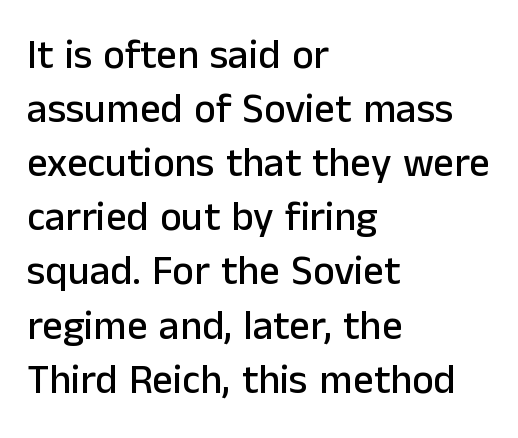
{"serif": "no", "italic": "no", "width": "normal", "stroke_contrast": "low", "x_height": "medium", "monospaced": "no", "underline": "no", "align": "left", "line_spacing": "normal", "line_spacing_ratio": 1.32, "letter_spacing": "normal", "letter_spacing_em": 0.0, "glyph_px": 41}
